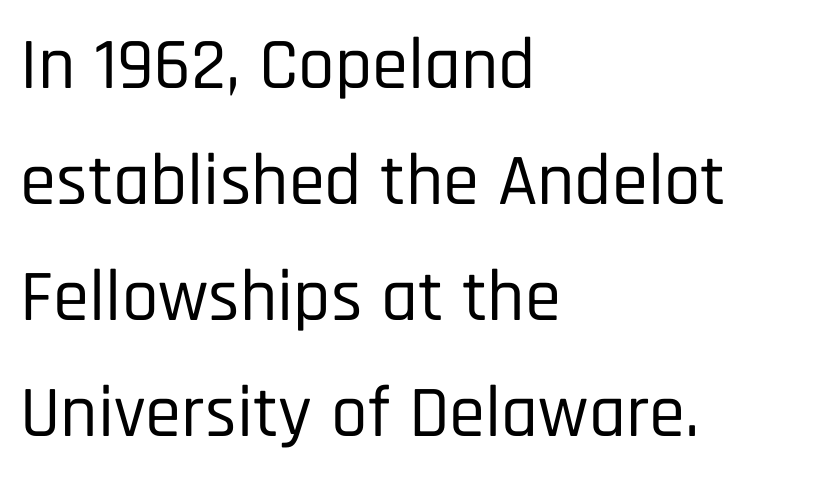
The image shows 73 px condensed sans-serif type, upright; set left-aligned, normal line spacing (1.59x), normal letter spacing, not underlined; low stroke contrast and a large x-height.
